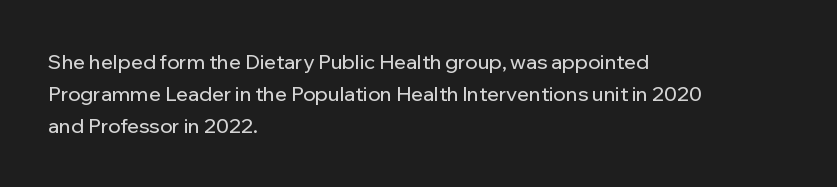
{"italic": "no", "underline": "no", "align": "left", "line_spacing": "normal", "line_spacing_ratio": 1.59, "letter_spacing": "normal", "letter_spacing_em": 0.0, "glyph_px": 20}
